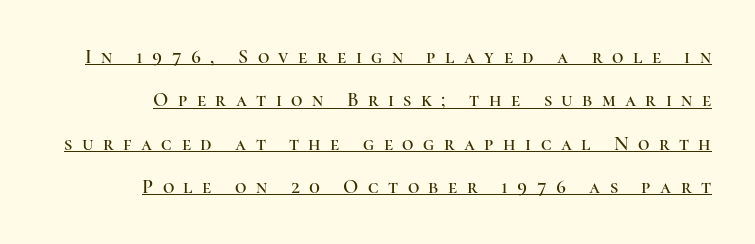
This sample uses an upright cut, with every glyph sitting square on the baseline. In terms of letterspacing, this is a distinctly airy, spread setting. Students, observe: this is what heavily led, spacious text looks like. A baseline rule has been typeset under these characters.
